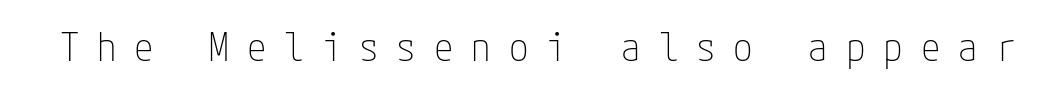
The image shows 39 px thin, condensed sans-serif type, upright; set unusually wide letter spacing (+0.46 em), not underlined; low stroke contrast and a medium x-height.
